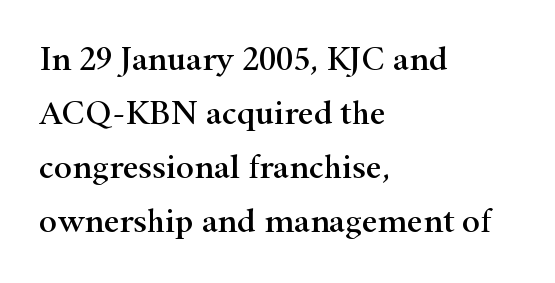
Q: Is the text italic (slanted)? A: No, it is upright.
Q: Is the typeface a serif or a sans-serif typeface? A: Serif.
Q: Is the text underlined? A: No.
Q: How is the paragraph aligned? A: Left-aligned.
Q: Is the spacing between letters normal or unusually wide? A: Normal.
Q: Is the spacing between lines tight, normal or loose? A: Normal.
Q: Width (condensed, normal, or wide)? A: Wide.
Q: Stroke contrast? A: High.
Q: x-height? A: Small.
Q: Monospaced? A: No.
